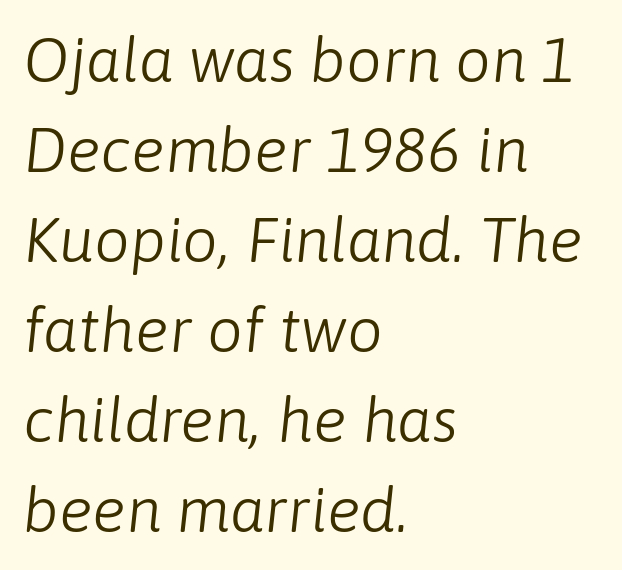
Style check: oblique. The rows are spaced the way most documents space them. Think of a printed novel: that variable character pitch is what you see here. The line texture is even and compact thanks to regular tracking. The space beneath each line is pristine and unruled.
